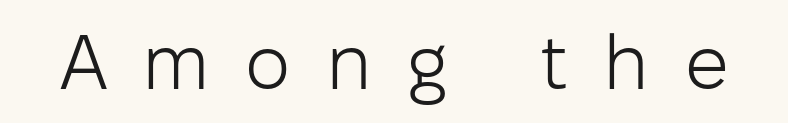
The image shows 77 px light sans-serif type, upright; set unusually wide letter spacing (+0.46 em), not underlined; low stroke contrast and a medium x-height.
